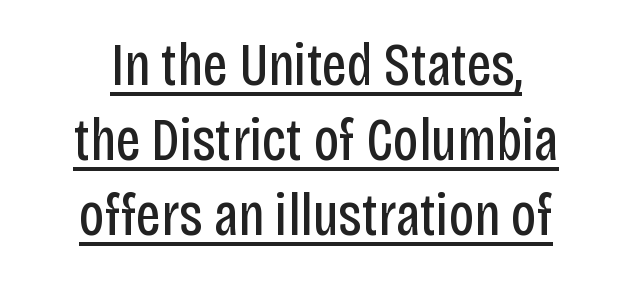
{"serif": "no", "italic": "no", "bold": "no", "weight": "regular", "width": "condensed", "stroke_contrast": "low", "x_height": "large", "monospaced": "no", "underline": "yes", "align": "center", "line_spacing": "normal", "line_spacing_ratio": 1.25, "letter_spacing": "normal", "letter_spacing_em": 0.0, "glyph_px": 60}
